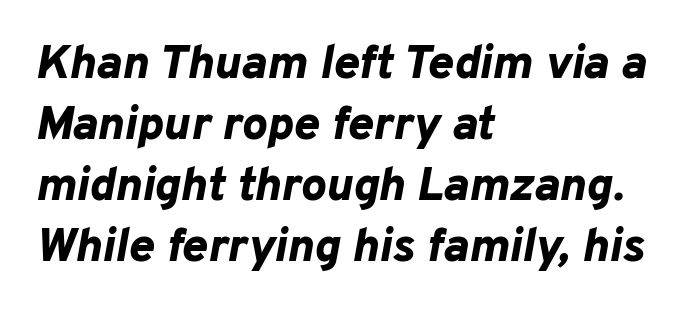
Q: Is the text bold? A: Yes.
Q: Is the text italic (slanted)? A: Yes, it leans right by about 10 degrees.
Q: Is the text underlined? A: No.
Q: How is the paragraph aligned? A: Left-aligned.
Q: Is the spacing between letters normal or unusually wide? A: Normal.
Q: Is the spacing between lines tight, normal or loose? A: Normal.
Q: Width (condensed, normal, or wide)? A: Normal.
Q: Stroke contrast? A: Low.
Q: x-height? A: Medium.
Q: Monospaced? A: No.
